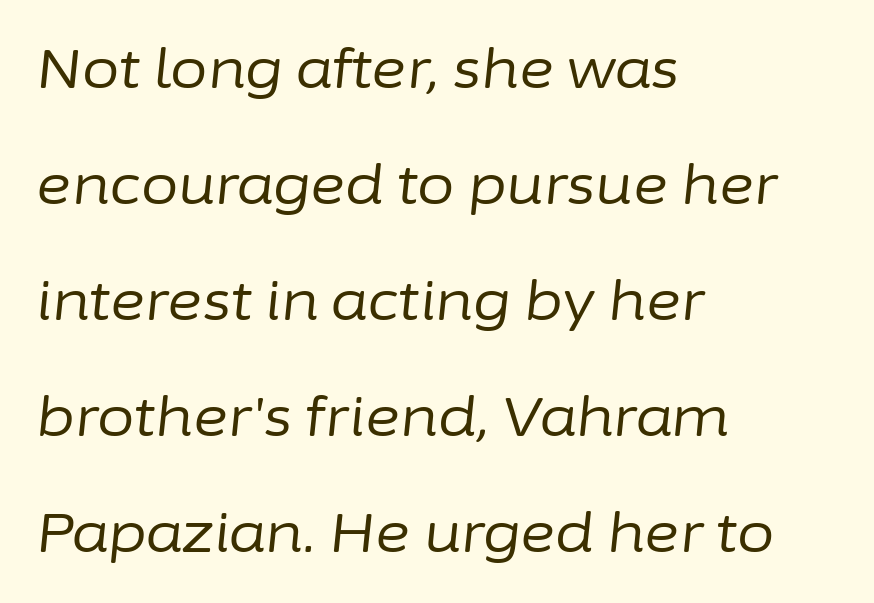
Q: Is the text bold? A: No.
Q: Is the text italic (slanted)? A: Yes, it leans right by about 6 degrees.
Q: Is the text underlined? A: No.
Q: How is the paragraph aligned? A: Left-aligned.
Q: Is the spacing between letters normal or unusually wide? A: Normal.
Q: Is the spacing between lines tight, normal or loose? A: Loose.
Q: Width (condensed, normal, or wide)? A: Normal.
Q: Stroke contrast? A: Low.
Q: x-height? A: Medium.
Q: Monospaced? A: No.
